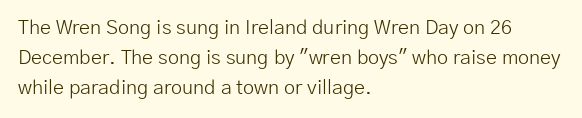
The image shows 20 px text type, upright; set left-aligned, normal line spacing (1.51x), normal letter spacing, not underlined.
